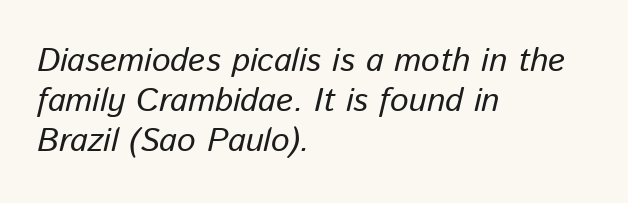
The image shows 33 px regular-weight type, italic (leaning right); set left-aligned, line spacing 1.21x, normal letter spacing, not underlined; low stroke contrast and a medium x-height.
